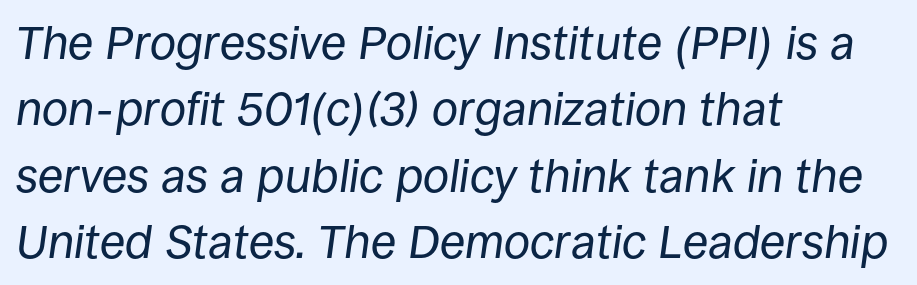
{"italic": "yes", "lean": "right", "slant_degrees": 8, "bold": "no", "weight": "regular", "width": "normal", "stroke_contrast": "low", "x_height": "large", "monospaced": "no", "underline": "no", "align": "left", "line_spacing": "normal", "line_spacing_ratio": 1.41, "letter_spacing": "normal", "letter_spacing_em": 0.0, "glyph_px": 47}
